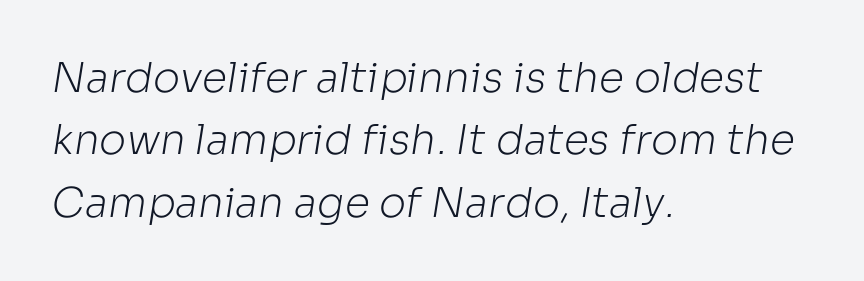
If you drew a ruler down the left edge, every line would touch it. The passage shown is typed in a proportional face where columns would drift. Stem width sits at or under what a default text font uses. Does extra space separate the letters? No, they use regular spacing. Vertical spacing — default.
